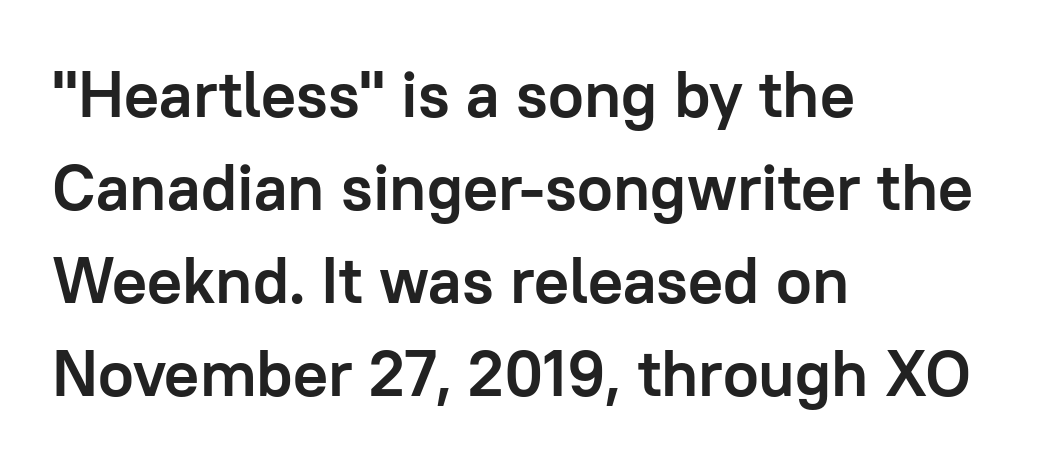
Q: Is the text bold? A: Yes.
Q: Is the text italic (slanted)? A: No, it is upright.
Q: Is the typeface a serif or a sans-serif typeface? A: Sans-serif.
Q: Is the text underlined? A: No.
Q: How is the paragraph aligned? A: Left-aligned.
Q: Is the spacing between letters normal or unusually wide? A: Normal.
Q: Is the spacing between lines tight, normal or loose? A: Normal.
Q: Width (condensed, normal, or wide)? A: Normal.
Q: Stroke contrast? A: Low.
Q: x-height? A: Medium.
Q: Monospaced? A: No.
